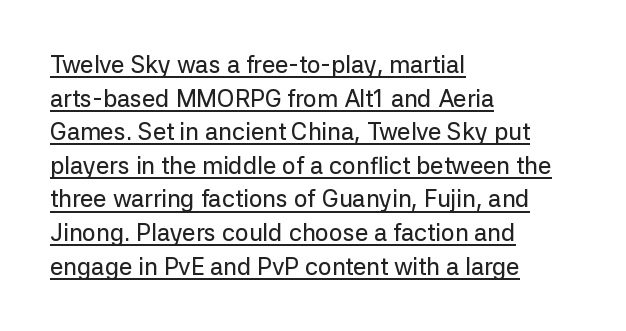
The image shows 24 px text type, upright; set left-aligned, normal line spacing (1.4x), normal letter spacing, underlined.
